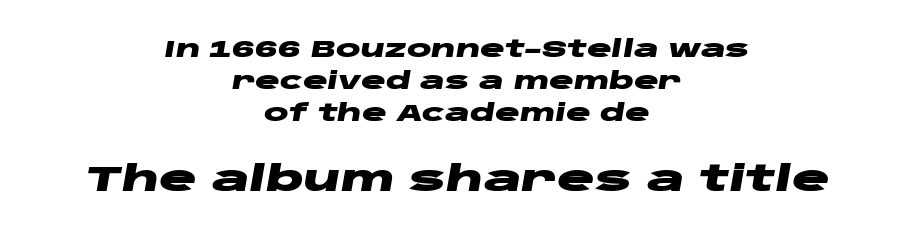
Reading down the column, the eye jumps a familiar distance to each next line. The space beneath each line is pristine and unruled. Here the second block reads like a headline and the first like body copy. The letters are bold, with thick, heavy strokes.
